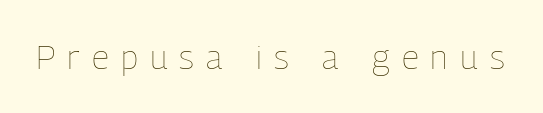
The image shows 34 px thin, condensed type, upright; set unusually wide letter spacing (+0.36 em), not underlined; low stroke contrast and a medium x-height.
